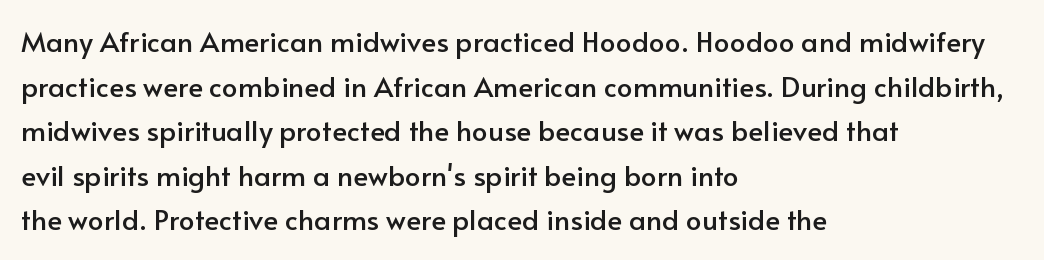
A typesetter would label this face a sans. Proportional: the letters do not fall into vertical columns. The paragraph has a hard left edge and a soft right edge. The words here are not underlined. Ascenders rise straight up at ninety degrees.
